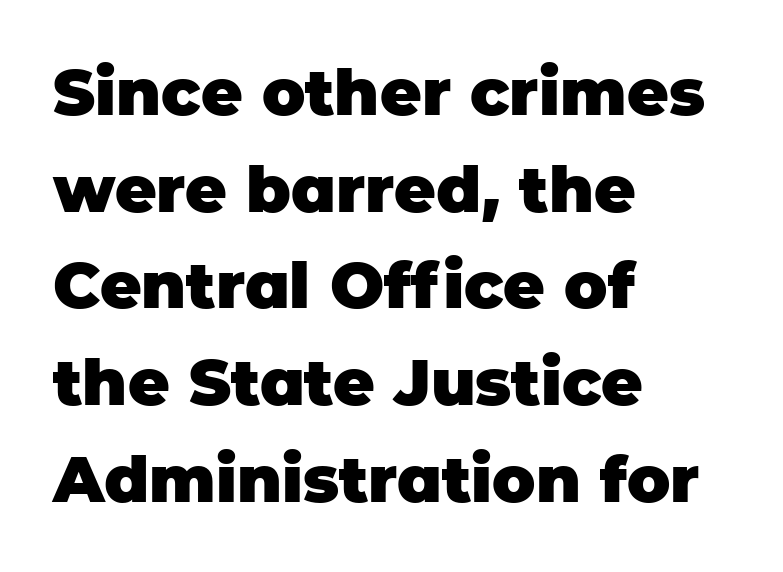
Q: Is the text bold? A: Yes.
Q: Is the text italic (slanted)? A: No, it is upright.
Q: Is the typeface a serif or a sans-serif typeface? A: Sans-serif.
Q: Is the text underlined? A: No.
Q: How is the paragraph aligned? A: Left-aligned.
Q: Is the spacing between letters normal or unusually wide? A: Normal.
Q: Is the spacing between lines tight, normal or loose? A: Normal.
Q: Width (condensed, normal, or wide)? A: Normal.
Q: Stroke contrast? A: Low.
Q: x-height? A: Large.
Q: Monospaced? A: No.
